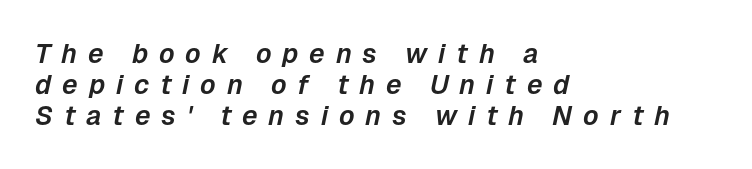
{"italic": "yes", "lean": "right", "slant_degrees": 12, "underline": "no", "align": "left", "line_spacing": "tight", "line_spacing_ratio": 1.15, "letter_spacing": "wide", "letter_spacing_em": 0.4, "glyph_px": 27}
